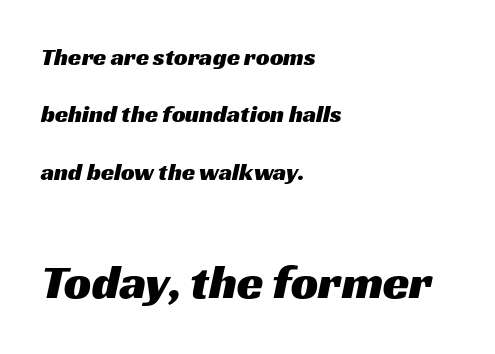
The image shows 48 px wide sans-serif type; set left-aligned, loose line spacing (2.39x), normal letter spacing, not underlined; the second (bottom) block is 2.0x larger; medium stroke contrast and a medium x-height.
